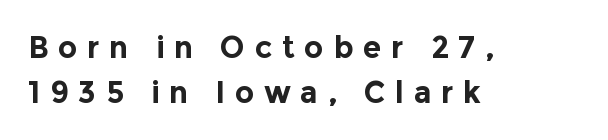
The block of text has a typical density, with ordinary space between rows. The setting favours the left margin, as ordinary paragraphs usually do. How heavy is the stroke? Heavy — this is a bold. How are the letters spaced? Widely, with obvious added tracking.
